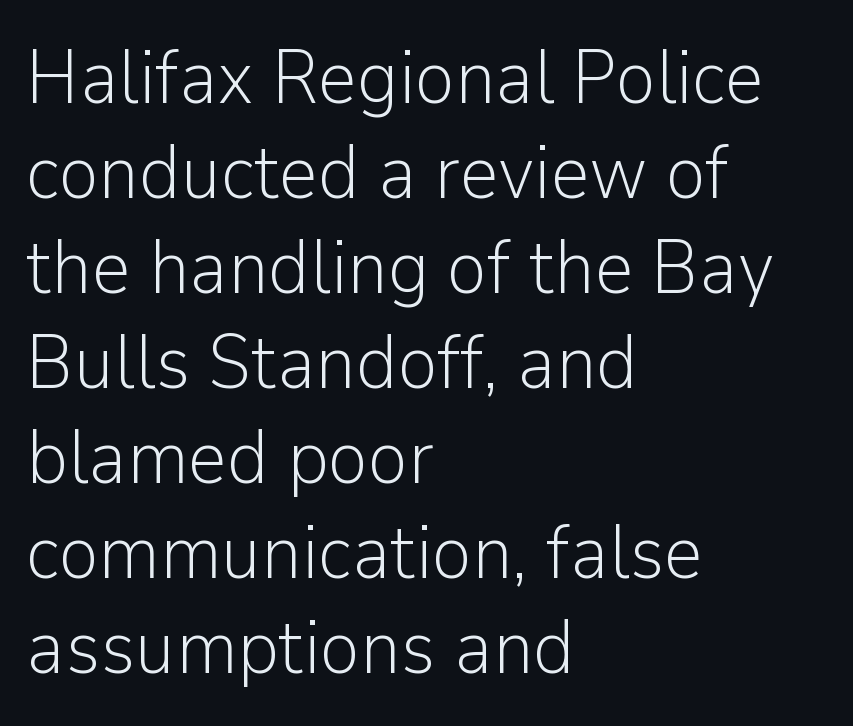
{"serif": "no", "italic": "no", "bold": "no", "weight": "light", "width": "normal", "stroke_contrast": "low", "x_height": "medium", "monospaced": "no", "underline": "no", "align": "left", "line_spacing": "normal", "line_spacing_ratio": 1.25, "letter_spacing": "normal", "letter_spacing_em": 0.0, "glyph_px": 76}
